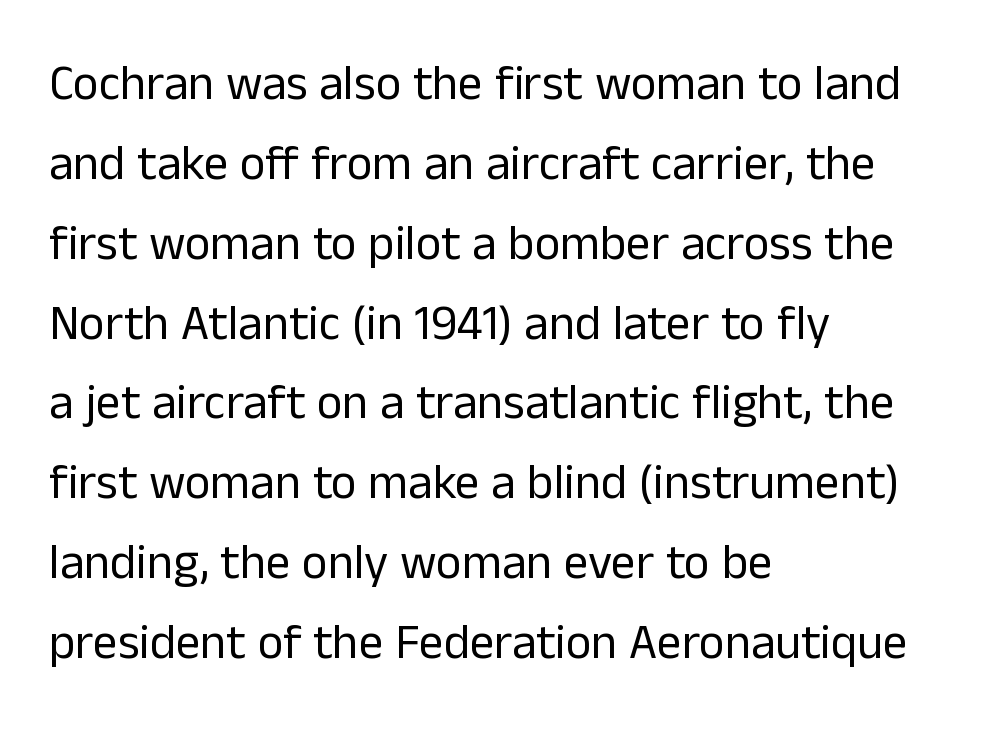
{"serif": "no", "italic": "no", "bold": "no", "weight": "regular", "width": "normal", "stroke_contrast": "low", "x_height": "medium", "monospaced": "no", "underline": "no", "align": "left", "line_spacing": "normal", "line_spacing_ratio": 1.63, "letter_spacing": "normal", "letter_spacing_em": 0.0, "glyph_px": 49}
